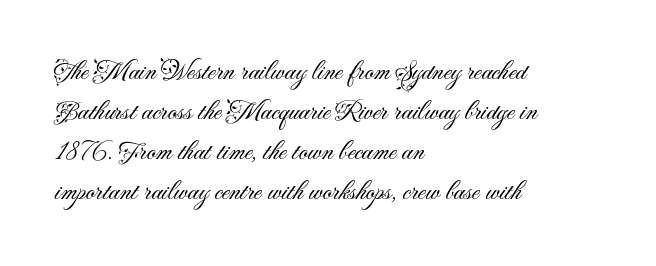
The image shows 28 px light sans-serif type; set left-aligned, normal line spacing (1.43x), normal letter spacing, not underlined; medium stroke contrast and a small x-height.
